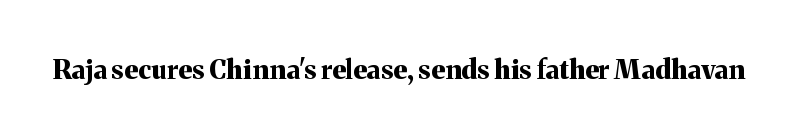
The image shows 27 px bold type, upright; set normal letter spacing, not underlined.
